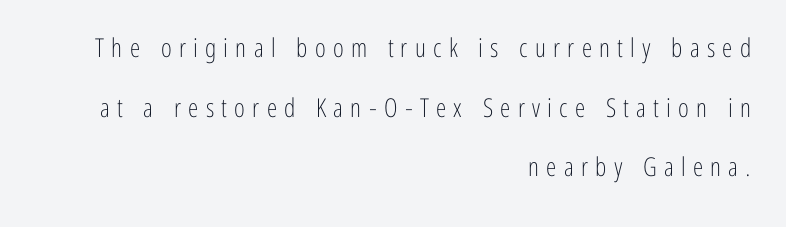
Short note: letters widely spaced. When letters stand straight like this, we call the style roman or upright. A bare baseline throughout the passage. Each line ends at the same right margin while the left side varies. Caption: face not bold, strokes unweighted. Leading is clearly above the norm, producing a sparse column.
